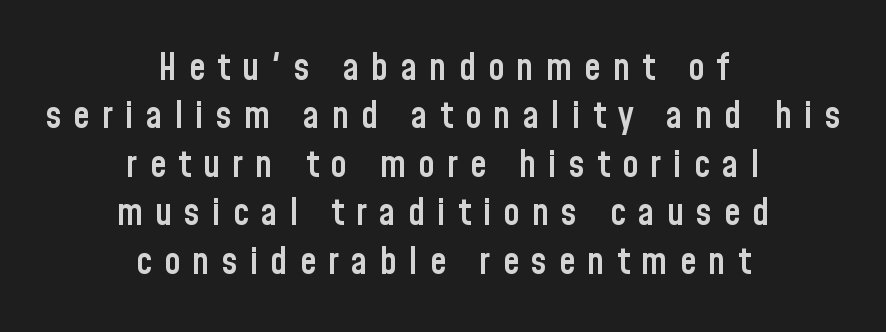
The image shows 37 px semibold, condensed sans-serif type, upright; set centered, normal line spacing (1.31x), unusually wide letter spacing (+0.33 em), not underlined; low stroke contrast and a medium x-height.
